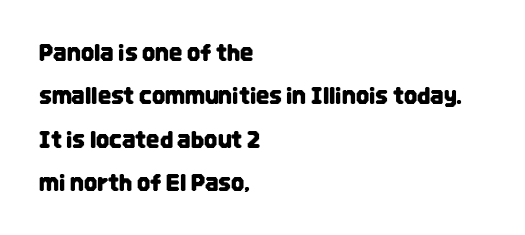
Q: Is the text italic (slanted)? A: No, it is upright.
Q: Is the text underlined? A: No.
Q: How is the paragraph aligned? A: Left-aligned.
Q: Is the spacing between letters normal or unusually wide? A: Normal.
